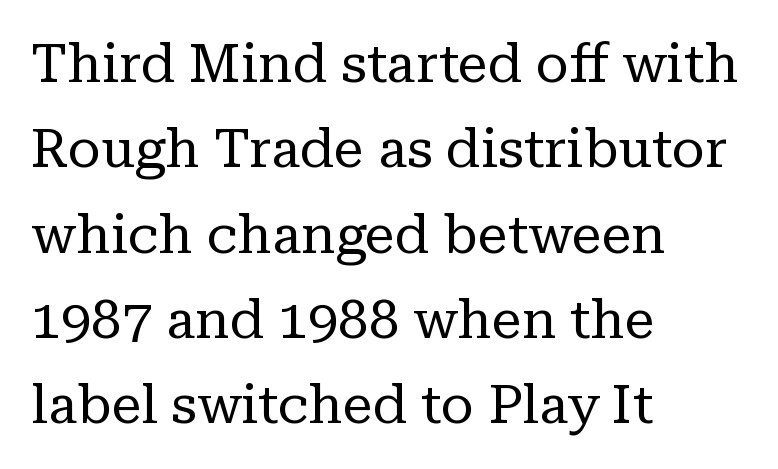
The paragraph has a hard left edge and a soft right edge. The font's upright variant was chosen for this text. Any mark beneath the type? The region is blank. The passage shown has conventional tracking throughout. The passage shown is not bold in any degree.
